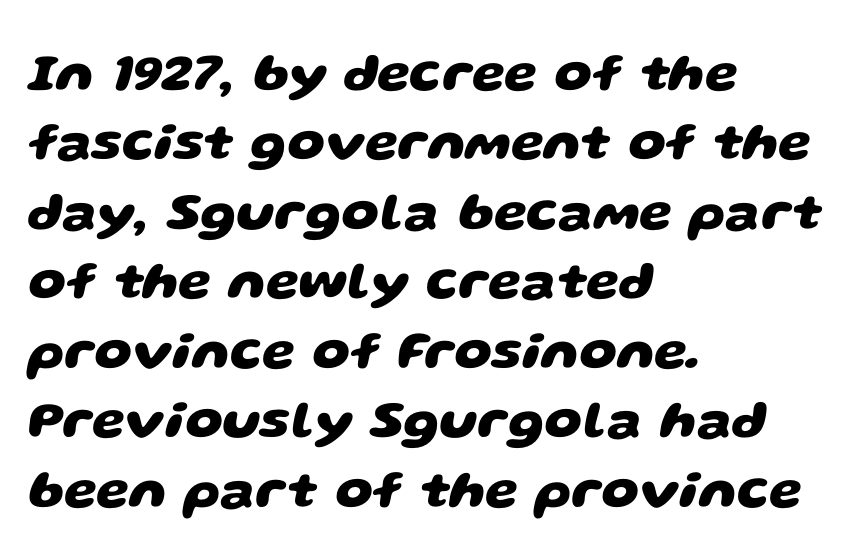
Q: Is the text bold? A: Yes.
Q: Is the typeface a serif or a sans-serif typeface? A: Sans-serif.
Q: Is the text underlined? A: No.
Q: How is the paragraph aligned? A: Left-aligned.
Q: Is the spacing between letters normal or unusually wide? A: Normal.
Q: Is the spacing between lines tight, normal or loose? A: Normal.
Q: Width (condensed, normal, or wide)? A: Wide.
Q: Stroke contrast? A: Low.
Q: x-height? A: Large.
Q: Monospaced? A: No.
